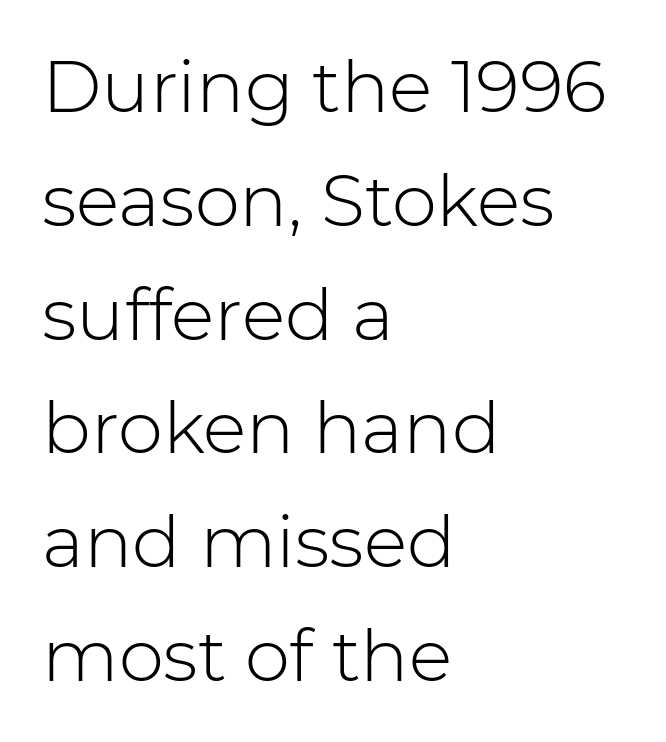
The image shows 72 px light sans-serif type, upright; set left-aligned, normal line spacing (1.58x), normal letter spacing, not underlined; low stroke contrast and a medium x-height.
